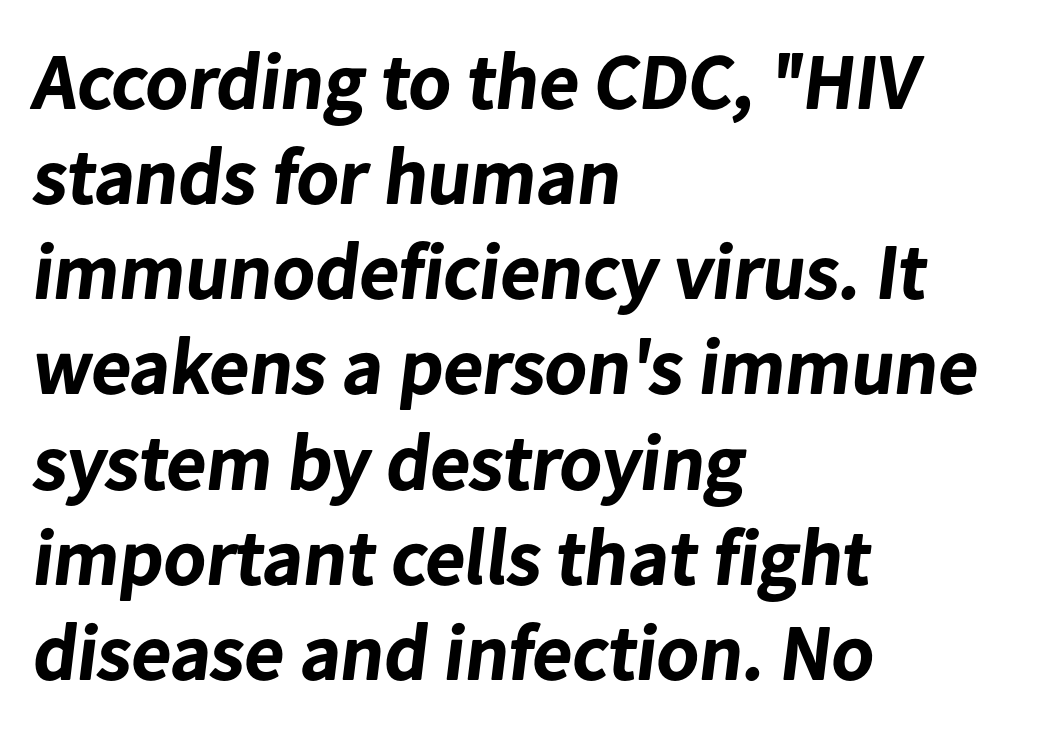
Note the varied advance widths — an 'i' is clearly narrower than an 'm'. This sample uses a sans-serif face. These words are printed bold, with thick strokes throughout. The type is set solid horizontally, with unmodified tracking. The specimen omits any rule beneath the text block's lines. Each line starts at the same left margin while the right side varies.
